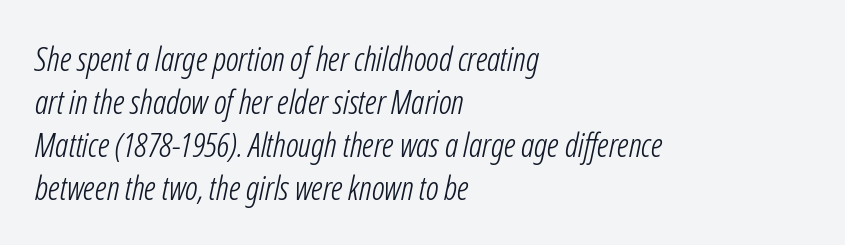
{"italic": "yes", "lean": "right", "slant_degrees": 12, "bold": "no", "weight": "light", "width": "condensed", "stroke_contrast": "low", "x_height": "medium", "monospaced": "no", "underline": "no", "align": "left", "line_spacing": "normal", "line_spacing_ratio": 1.3, "letter_spacing": "normal", "letter_spacing_em": 0.0, "glyph_px": 33}
